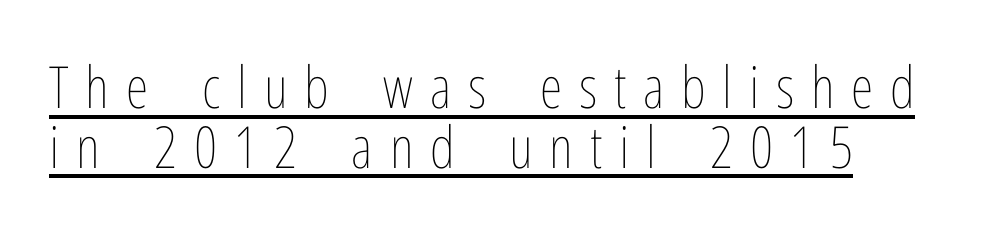
This is roman type, the default non-slanted kind. Compared with typical paragraphs, the rows here are closer together. Heft: none added — not bold. The specimen includes a rule beneath the text block's lines. Caption: expanded tracking, letters set apart. You could not count columns in this text — the font is proportionally spaced.
